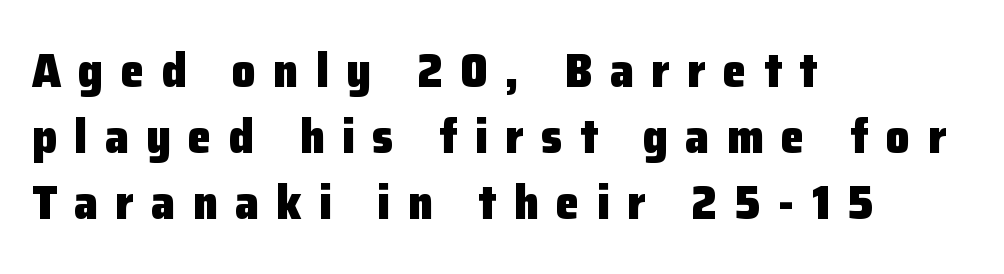
{"serif": "no", "italic": "no", "bold": "yes", "weight": "heavy", "width": "normal", "stroke_contrast": "low", "x_height": "medium", "monospaced": "no", "underline": "no", "align": "left", "line_spacing": "normal", "line_spacing_ratio": 1.38, "letter_spacing": "wide", "letter_spacing_em": 0.36, "glyph_px": 48}
